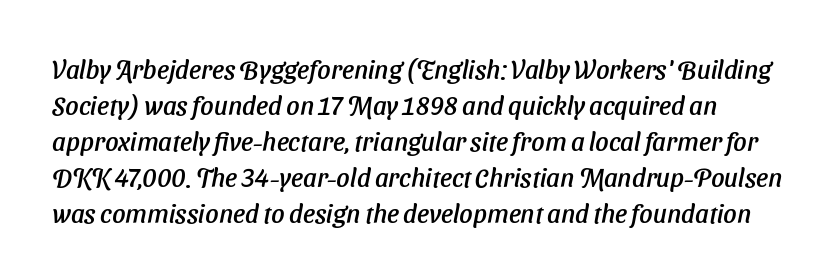
The image shows 26 px text type, italic (leaning right); set normal line spacing (1.38x), normal letter spacing, not underlined.
